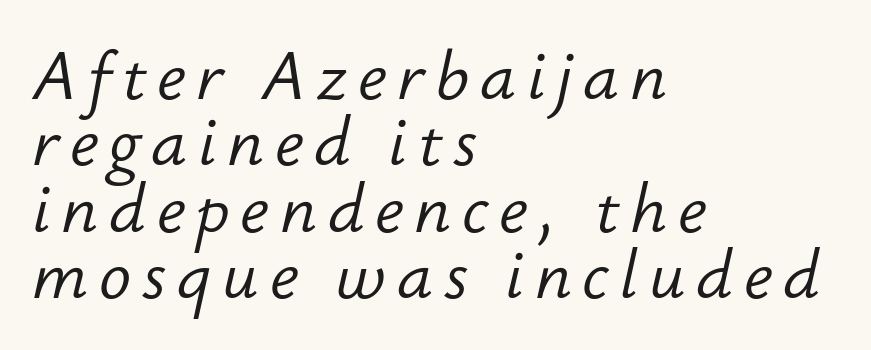
Only glyphs here, with clear space below each row. This is oblique type, the kind used for emphasis or titles. Regarding leading, the lines here are crowded together. The rendering uses natural spacing where letterforms have individual widths.
